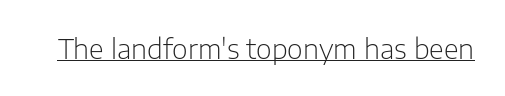
Vertical stems look standard width or narrower in stroke. This sample carries an underscore along the baseline area. Notice how the stems are strictly vertical — no italics here. Spacing between characters is what you'd get straight out of the box.
